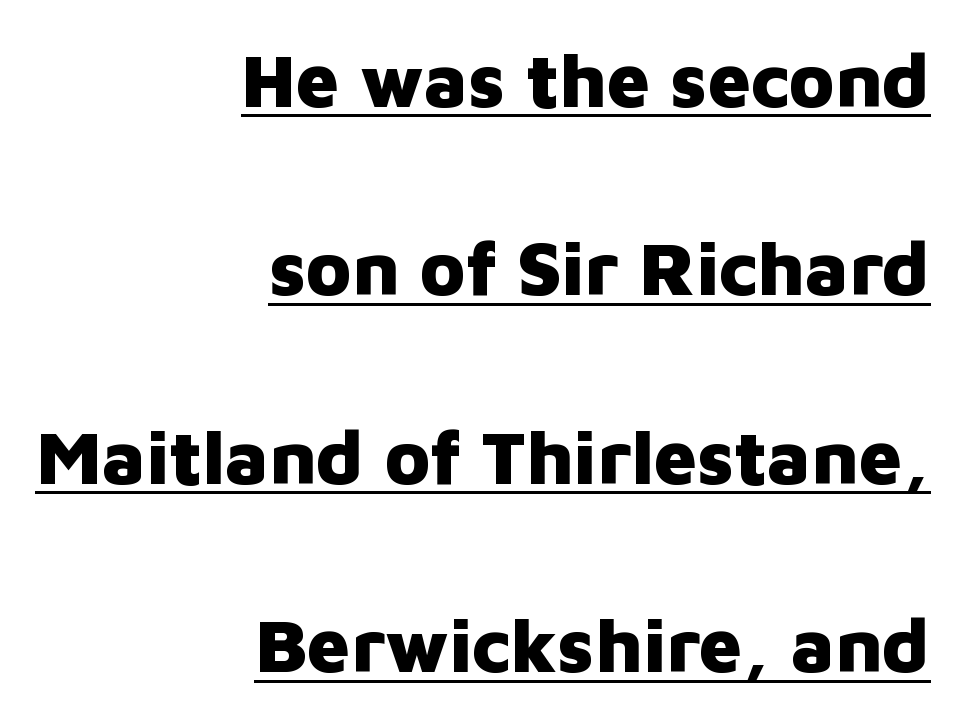
{"serif": "no", "italic": "no", "bold": "yes", "weight": "heavy", "width": "normal", "stroke_contrast": "low", "x_height": "medium", "monospaced": "no", "underline": "yes", "align": "right", "line_spacing": "loose", "line_spacing_ratio": 2.48, "letter_spacing": "normal", "letter_spacing_em": 0.0, "glyph_px": 76}
